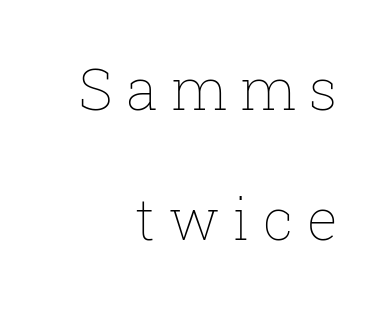
{"italic": "no", "bold": "no", "weight": "thin", "width": "normal", "stroke_contrast": "low", "x_height": "medium", "monospaced": "no", "underline": "no", "align": "right", "line_spacing": "loose", "line_spacing_ratio": 2.25, "letter_spacing": "wide", "letter_spacing_em": 0.23, "glyph_px": 58}
